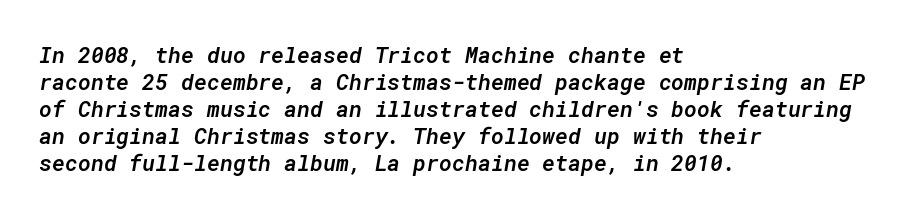
{"italic": "yes", "lean": "right", "slant_degrees": 10, "bold": "semi", "underline": "no", "align": "left", "line_spacing_ratio": 1.23, "letter_spacing": "normal", "letter_spacing_em": 0.0, "glyph_px": 22}
